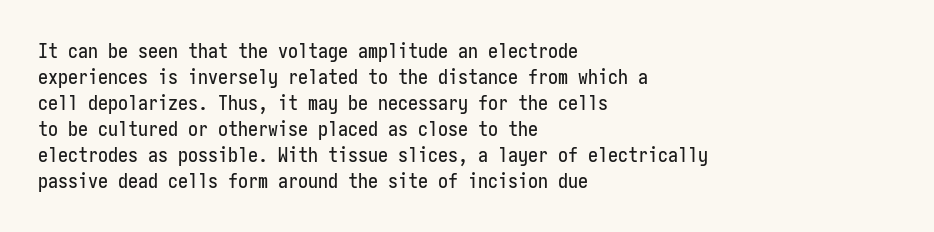
{"italic": "no", "underline": "no", "align": "left", "line_spacing": "normal", "line_spacing_ratio": 1.3, "letter_spacing": "normal", "letter_spacing_em": 0.0, "glyph_px": 20}
